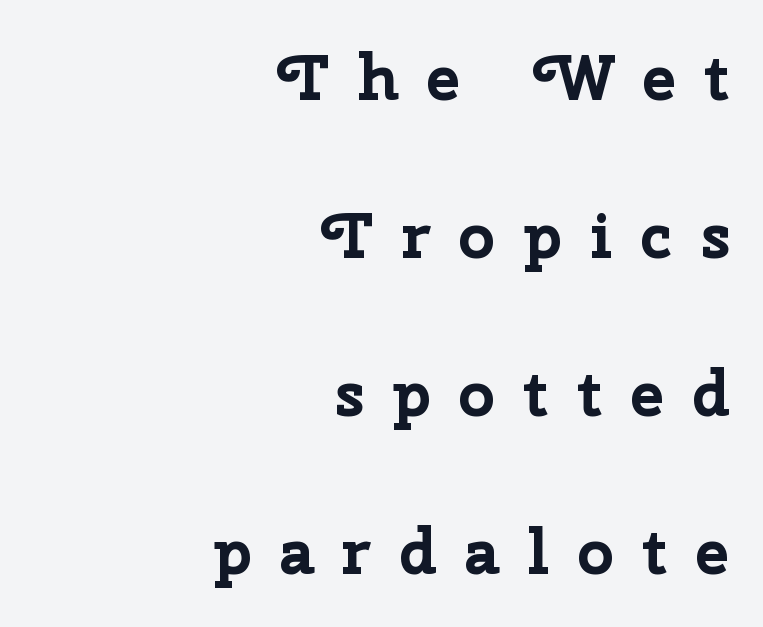
Q: Is the text bold? A: Yes.
Q: Is the text italic (slanted)? A: No, it is upright.
Q: Is the typeface a serif or a sans-serif typeface? A: Sans-serif.
Q: Is the text underlined? A: No.
Q: How is the paragraph aligned? A: Right-aligned.
Q: Is the spacing between letters normal or unusually wide? A: Unusually wide.
Q: Is the spacing between lines tight, normal or loose? A: Loose.
Q: Width (condensed, normal, or wide)? A: Normal.
Q: Stroke contrast? A: Low.
Q: x-height? A: Medium.
Q: Monospaced? A: No.
